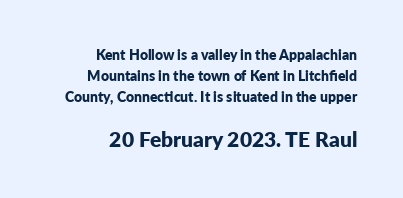
Does the leading feel generous? No, just average. Notice how thick the strokes are: this is what a full bold looks like. The glyphs are unaccompanied by any horizontal stroke below them. The compositor pushed each line to the right boundary. Posture: upright roman.
